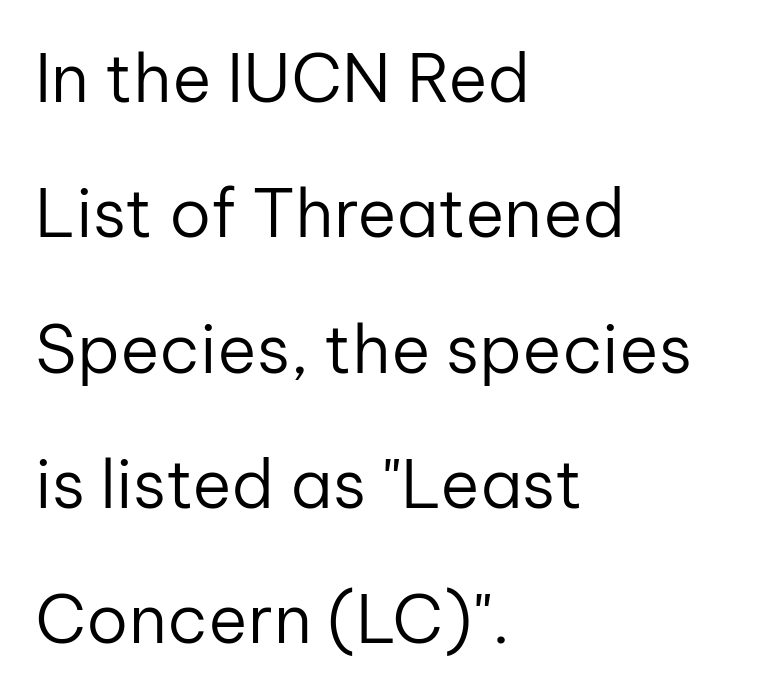
The paragraph shown leans on its left margin. This rendering leaves character spacing at its baseline value. Weight class: somewhere from thin through regular. Looks like regular typesetting: each glyph gets only the width it needs. Regarding leading, the lines here are spaced well apart.
